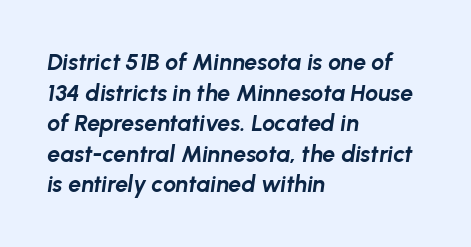
{"italic": "yes", "lean": "right", "slant_degrees": 8, "bold": "yes", "underline": "no", "align": "left", "line_spacing": "normal", "line_spacing_ratio": 1.33, "letter_spacing": "normal", "letter_spacing_em": 0.0, "glyph_px": 23}
